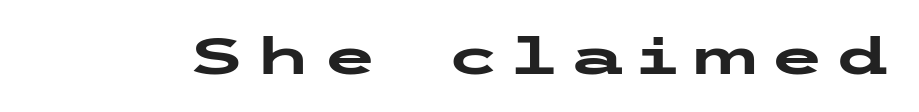
The image shows 51 px heavy, wide sans-serif type, upright; set unusually wide letter spacing (+0.21 em), not underlined; low stroke contrast and a medium x-height.
